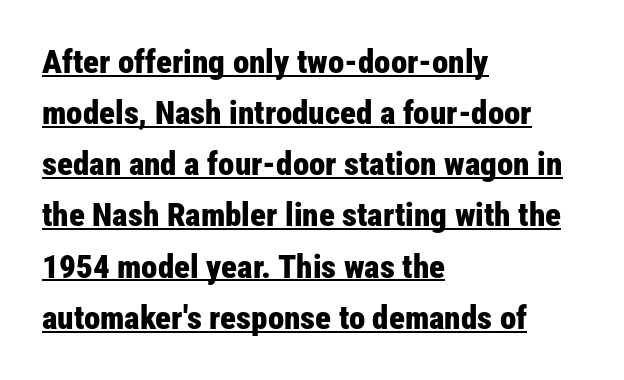
Q: Is the text bold? A: Yes.
Q: Is the text italic (slanted)? A: No, it is upright.
Q: Is the typeface a serif or a sans-serif typeface? A: Sans-serif.
Q: Is the text underlined? A: Yes.
Q: How is the paragraph aligned? A: Left-aligned.
Q: Is the spacing between letters normal or unusually wide? A: Normal.
Q: Is the spacing between lines tight, normal or loose? A: Normal.
Q: Width (condensed, normal, or wide)? A: Condensed.
Q: Stroke contrast? A: Low.
Q: x-height? A: Medium.
Q: Monospaced? A: No.
